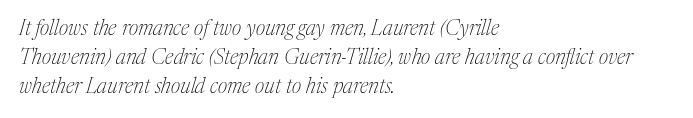
{"italic": "yes", "lean": "right", "slant_degrees": 17, "bold": "no", "underline": "no", "align": "left", "line_spacing": "normal", "line_spacing_ratio": 1.37, "letter_spacing": "normal", "letter_spacing_em": 0.0, "glyph_px": 21}
